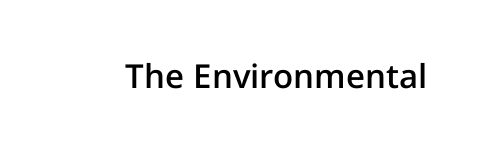
The image shows 33 px semibold sans-serif type, upright; set normal letter spacing, not underlined; low stroke contrast and a medium x-height.
